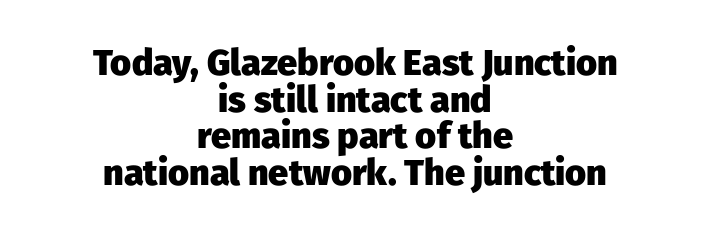
{"serif": "no", "italic": "no", "bold": "yes", "weight": "heavy", "width": "normal", "stroke_contrast": "low", "x_height": "medium", "monospaced": "no", "underline": "no", "align": "center", "line_spacing": "tight", "line_spacing_ratio": 1.02, "letter_spacing": "normal", "letter_spacing_em": 0.0, "glyph_px": 36}
